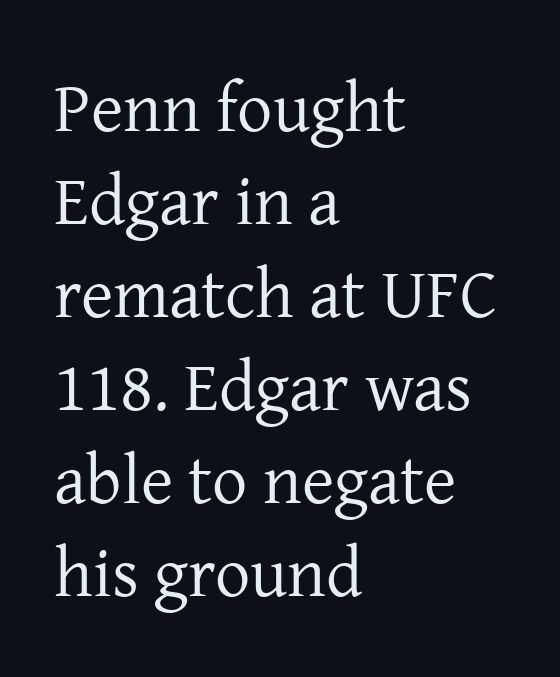
The lettering stays uniformly vertical, giving the passage a roman look. This is serif lettering, the kind often seen in printed books. Looks like regular typesetting: each glyph gets only the width it needs. Heft: none added — not bold. Horizontal bands of white between lines are of average thickness. The words here are not underlined.
